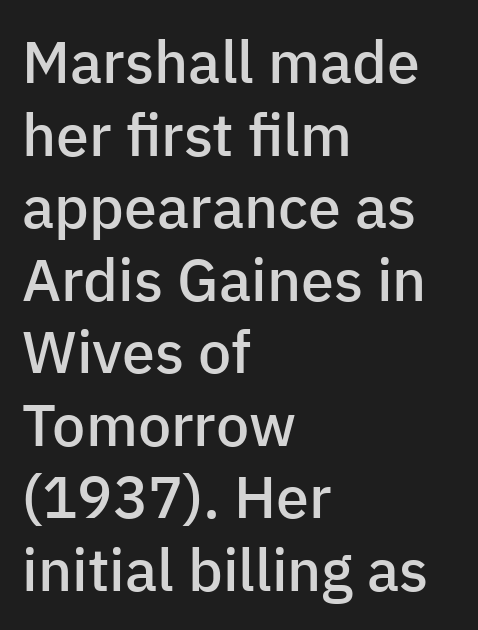
Q: Is the text bold? A: Semi-bold.
Q: Is the text italic (slanted)? A: No, it is upright.
Q: Is the typeface a serif or a sans-serif typeface? A: Sans-serif.
Q: Is the text underlined? A: No.
Q: How is the paragraph aligned? A: Left-aligned.
Q: Is the spacing between letters normal or unusually wide? A: Normal.
Q: Width (condensed, normal, or wide)? A: Normal.
Q: Stroke contrast? A: Low.
Q: x-height? A: Medium.
Q: Monospaced? A: No.
